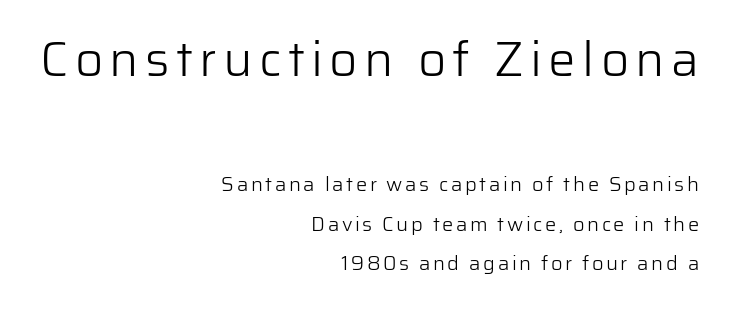
Q: Is the text bold? A: No.
Q: Is the text italic (slanted)? A: No, it is upright.
Q: Is the typeface a serif or a sans-serif typeface? A: Sans-serif.
Q: Is the text underlined? A: No.
Q: How is the paragraph aligned? A: Right-aligned.
Q: Is the spacing between lines tight, normal or loose? A: Loose.
Q: Which block of text is set in a larger size, the first (top) or the second (bottom)? A: The first (top) one.
Q: Width (condensed, normal, or wide)? A: Normal.
Q: Stroke contrast? A: Low.
Q: x-height? A: Medium.
Q: Monospaced? A: No.
